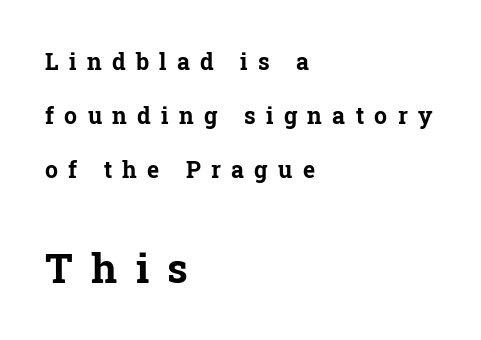
Glance below the letters and you will spot only blank space. The letters are spread apart with noticeably loose tracking. The second block has been scaled up relative to the first. Notice how the passage keeps a crisp vertical edge on the left only.
